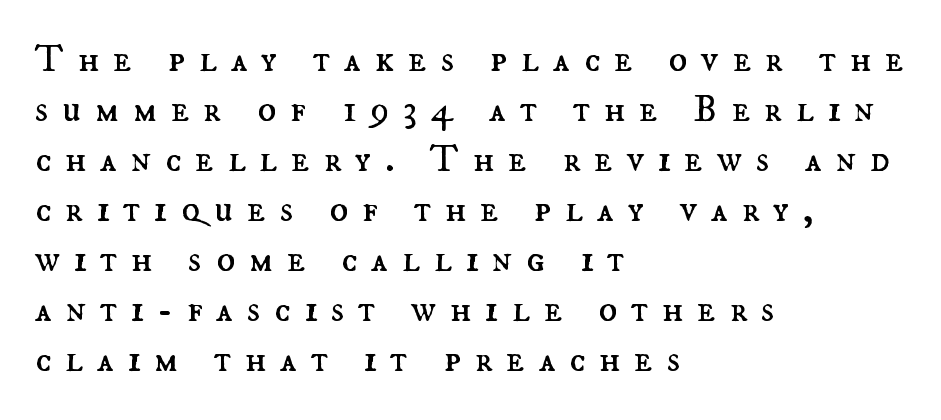
This rendering features lettering with no underline. Is the stroke heavy? The answer is a plain regular-or-lighter. These lines are rendered in a variable-pitch font. This block has exactly the height ordinary leading produces. The specimen reads as upright at a glance.
